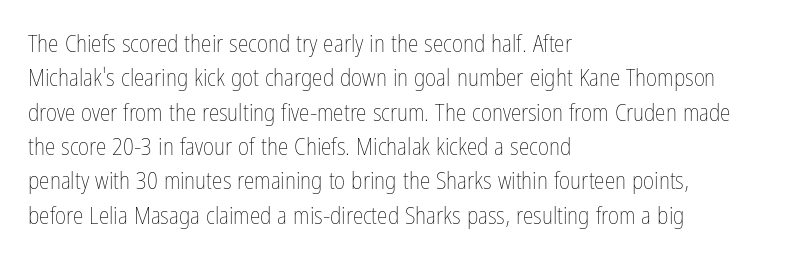
Vertical stems look standard width or narrower in stroke. Default kerning and tracking; the words read as compact shapes. These lines are set flush left with a ragged right edge. The baseline area is clear.
